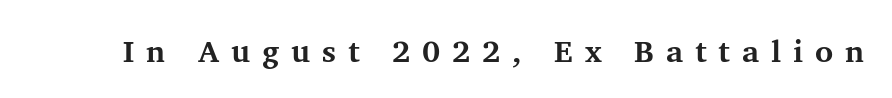
Q: Is the text bold? A: Yes.
Q: Is the text italic (slanted)? A: No, it is upright.
Q: Is the typeface a serif or a sans-serif typeface? A: Serif.
Q: Is the text underlined? A: No.
Q: Is the spacing between letters normal or unusually wide? A: Unusually wide.
Q: Width (condensed, normal, or wide)? A: Normal.
Q: Stroke contrast? A: Medium.
Q: x-height? A: Medium.
Q: Monospaced? A: No.
